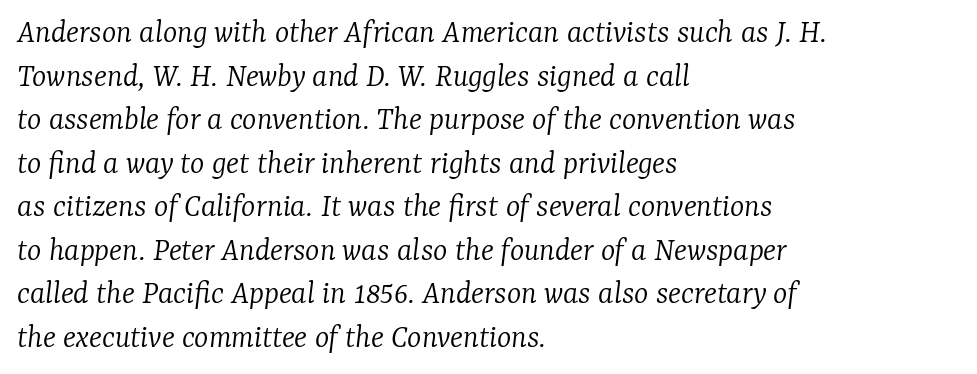
{"serif": "yes", "italic": "yes", "lean": "right", "slant_degrees": 7, "bold": "no", "weight": "light", "width": "normal", "stroke_contrast": "low", "x_height": "medium", "monospaced": "no", "underline": "no", "align": "left", "line_spacing": "normal", "line_spacing_ratio": 1.28, "letter_spacing": "normal", "letter_spacing_em": 0.0, "glyph_px": 34}
